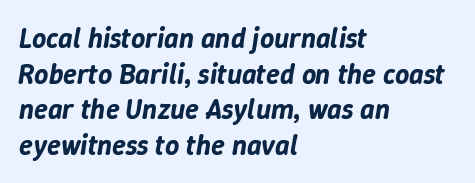
{"italic": "yes", "lean": "right", "slant_degrees": 9, "width": "normal", "stroke_contrast": "low", "x_height": "medium", "monospaced": "no", "underline": "no", "align": "left", "line_spacing": "normal", "line_spacing_ratio": 1.27, "letter_spacing": "normal", "letter_spacing_em": 0.0, "glyph_px": 28}
